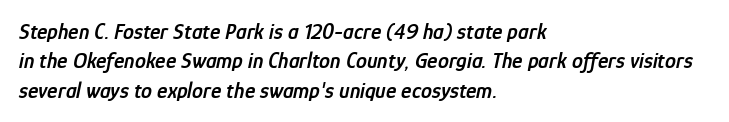
The image shows 22 px text type, italic (leaning right); set left-aligned, normal line spacing (1.34x), normal letter spacing, not underlined.
